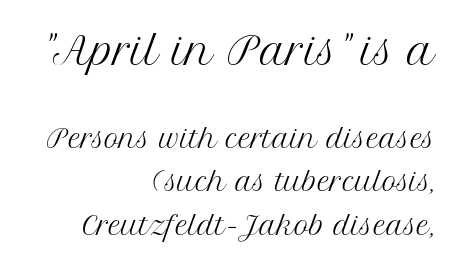
{"serif": "yes", "bold": "no", "weight": "regular", "width": "normal", "stroke_contrast": "medium", "x_height": "medium", "monospaced": "no", "underline": "no", "align": "right", "line_spacing_ratio": 1.73, "letter_spacing": "normal", "letter_spacing_em": 0.0, "larger_block": "first", "size_ratio": 1.52, "glyph_px": 38}
